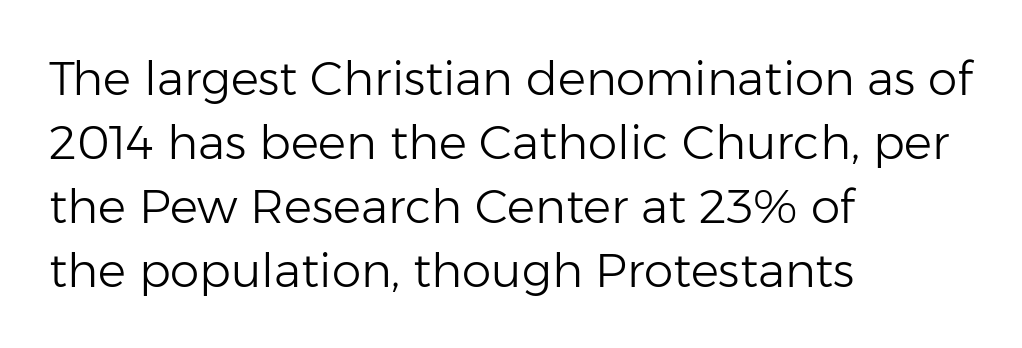
{"serif": "no", "italic": "no", "bold": "no", "weight": "light", "width": "normal", "stroke_contrast": "low", "x_height": "medium", "monospaced": "no", "underline": "no", "align": "left", "line_spacing": "normal", "line_spacing_ratio": 1.36, "letter_spacing": "normal", "letter_spacing_em": 0.0, "glyph_px": 47}
